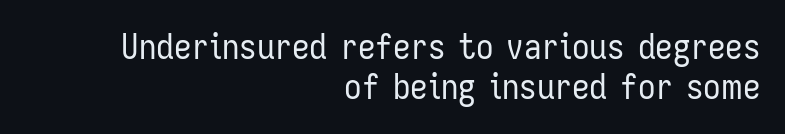
The image shows 35 px regular-weight, condensed sans-serif type, upright; set right-aligned, tight line spacing (1.14x), normal letter spacing, not underlined; low stroke contrast and a medium x-height.
